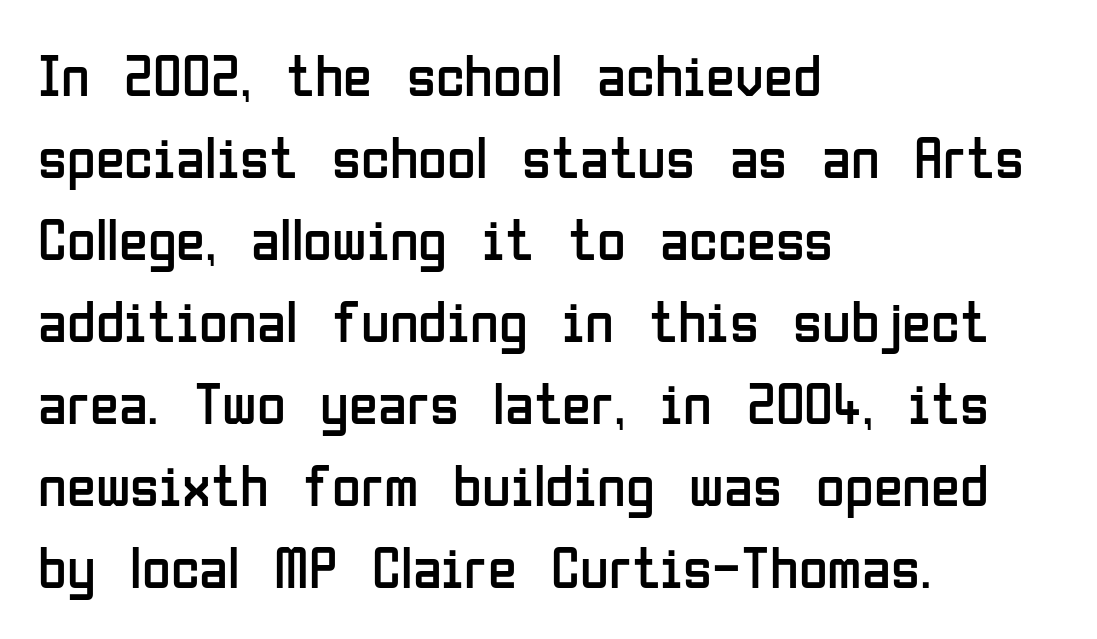
{"serif": "no", "italic": "no", "bold": "no", "weight": "regular", "width": "condensed", "stroke_contrast": "low", "x_height": "medium", "monospaced": "no", "underline": "no", "align": "left", "line_spacing": "normal", "line_spacing_ratio": 1.39, "letter_spacing": "normal", "letter_spacing_em": 0.0, "glyph_px": 59}
